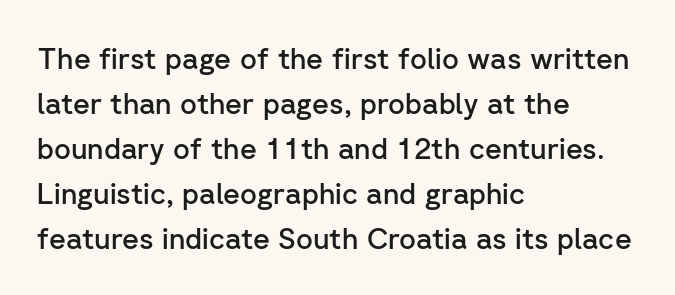
{"serif": "no", "italic": "no", "bold": "semi", "weight": "semibold", "width": "normal", "stroke_contrast": "low", "x_height": "medium", "monospaced": "no", "underline": "no", "align": "left", "line_spacing": "normal", "line_spacing_ratio": 1.55, "letter_spacing": "normal", "letter_spacing_em": 0.0, "glyph_px": 29}
